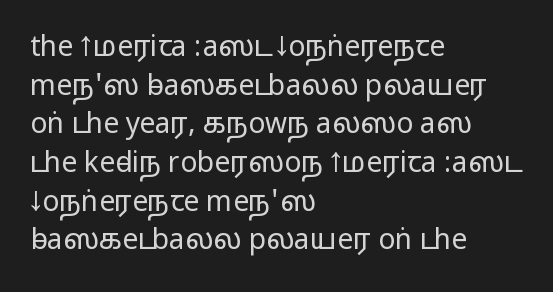
The image shows 28 px wide sans-serif type, upright; set left-aligned, normal line spacing (1.38x), normal letter spacing, not underlined; medium stroke contrast.
